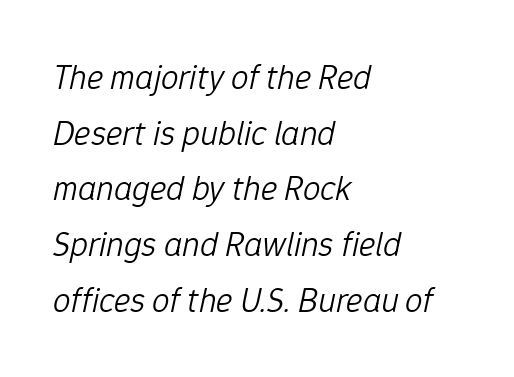
{"italic": "yes", "lean": "right", "slant_degrees": 12, "bold": "no", "weight": "light", "width": "normal", "stroke_contrast": "low", "x_height": "medium", "monospaced": "no", "underline": "no", "align": "left", "line_spacing": "normal", "line_spacing_ratio": 1.59, "letter_spacing": "normal", "letter_spacing_em": 0.0, "glyph_px": 35}
